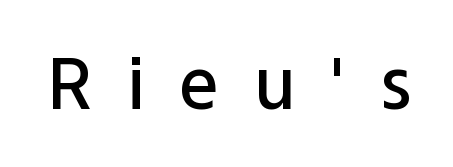
{"serif": "no", "italic": "no", "bold": "semi", "weight": "semibold", "width": "normal", "stroke_contrast": "low", "x_height": "medium", "monospaced": "no", "underline": "no", "letter_spacing": "wide", "letter_spacing_em": 0.5, "glyph_px": 70}
